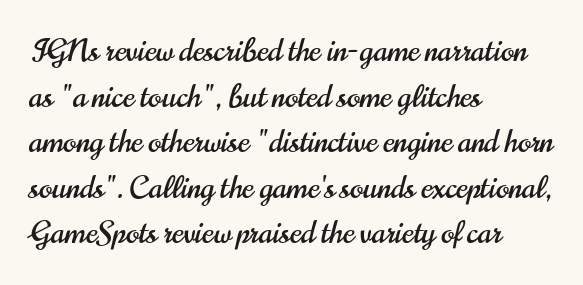
The image shows 31 px condensed sans-serif type; set left-aligned, normal line spacing (1.47x), normal letter spacing, not underlined; high stroke contrast and a small x-height.
